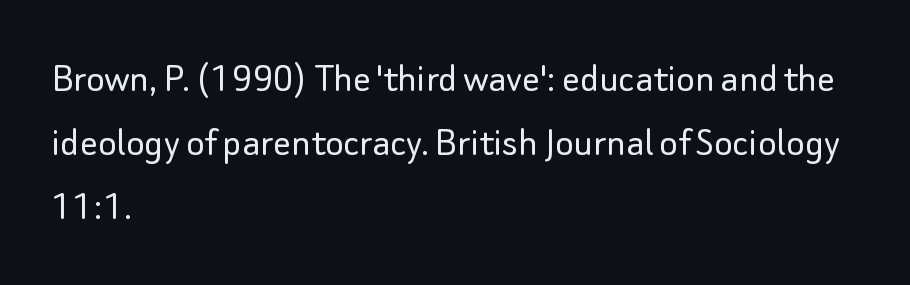
Q: Is the text bold? A: No.
Q: Is the text italic (slanted)? A: No, it is upright.
Q: Is the typeface a serif or a sans-serif typeface? A: Sans-serif.
Q: Is the text underlined? A: No.
Q: How is the paragraph aligned? A: Left-aligned.
Q: Is the spacing between letters normal or unusually wide? A: Normal.
Q: Is the spacing between lines tight, normal or loose? A: Normal.
Q: Width (condensed, normal, or wide)? A: Normal.
Q: Stroke contrast? A: Low.
Q: x-height? A: Small.
Q: Monospaced? A: No.
